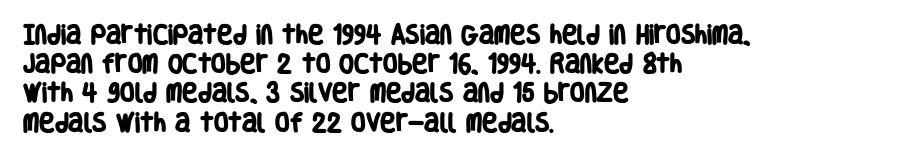
The image shows 21 px bold type; set left-aligned, normal line spacing (1.39x), normal letter spacing, not underlined.
